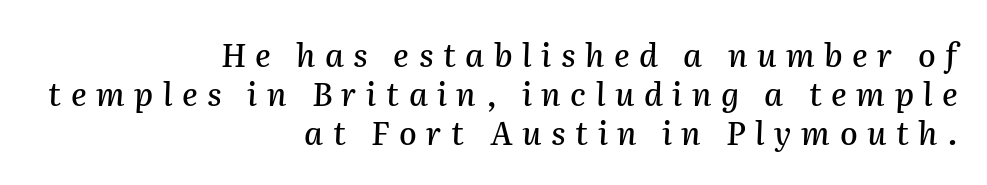
The typography opts for an oblique posture over an upright one. Does the copy run flush right? Yes — the right margin is perfectly even. How are the letters spaced? Widely, with obvious added tracking. The glyphs are unaccompanied by any horizontal stroke below them. The letters advance in unequal steps, a hallmark of proportional type.
